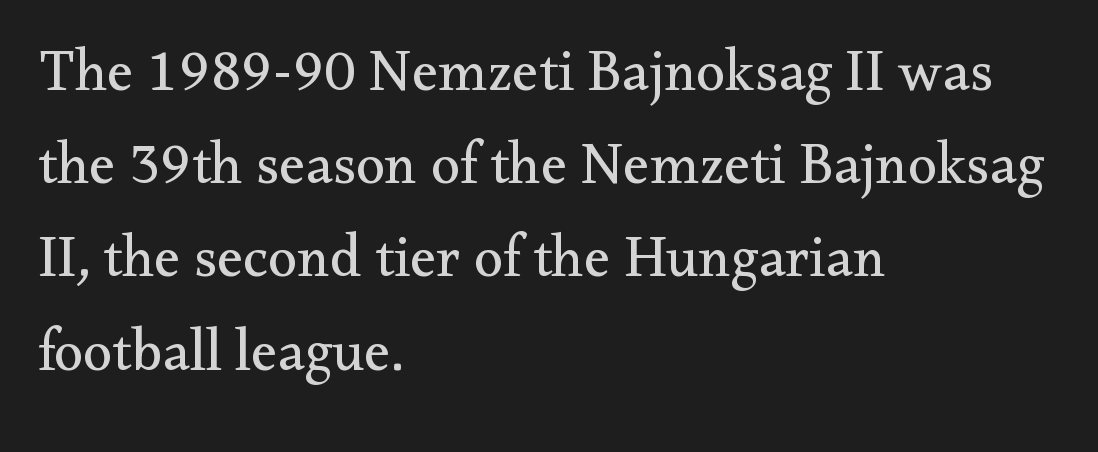
{"serif": "yes", "italic": "no", "bold": "no", "weight": "regular", "width": "normal", "stroke_contrast": "medium", "x_height": "small", "monospaced": "no", "underline": "no", "align": "left", "line_spacing": "normal", "line_spacing_ratio": 1.58, "letter_spacing": "normal", "letter_spacing_em": 0.0, "glyph_px": 59}
